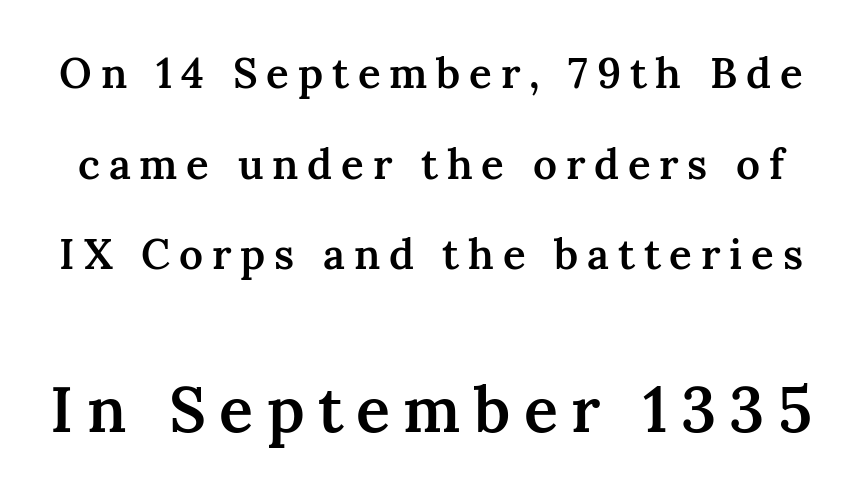
You get the small type first, then a jump to larger type. The passage shown is typed in a proportional face where columns would drift. The passage shown is not underscored anywhere. Substantial extra tracking has been applied to these lines. Students, this is semibold: more ink than regular, less than bold. This is roman type, the default non-slanted kind.
